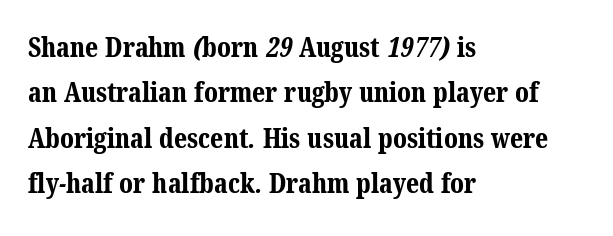
The image shows 27 px bold type; set left-aligned, normal line spacing (1.68x), normal letter spacing, not underlined.
